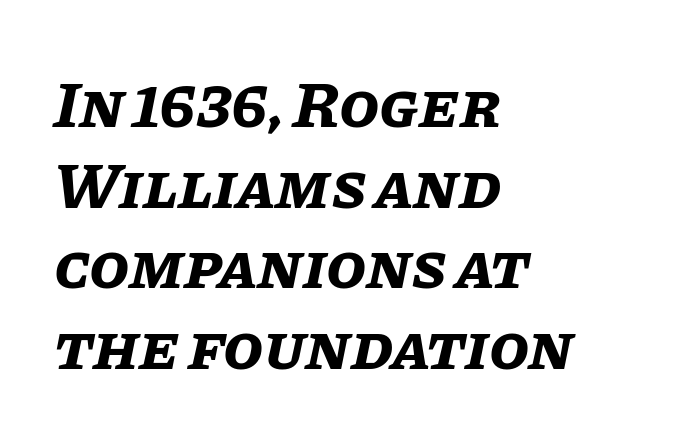
The image shows 65 px bold type, italic (leaning right); set left-aligned, line spacing 1.24x, normal letter spacing, not underlined; low stroke contrast and a large x-height.
